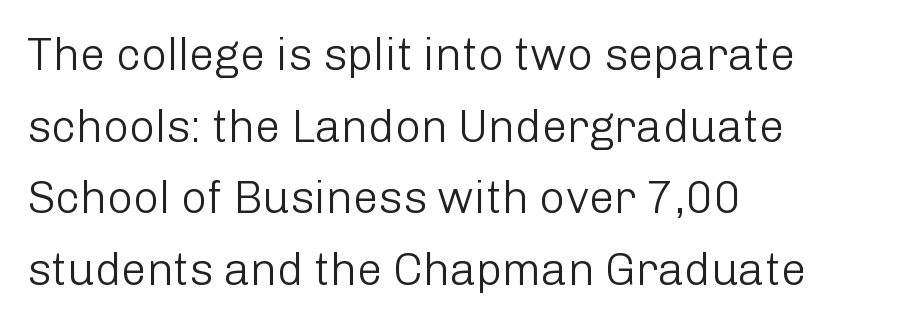
The image shows 45 px light sans-serif type, upright; set left-aligned, normal line spacing (1.59x), normal letter spacing, not underlined; low stroke contrast and a medium x-height.
